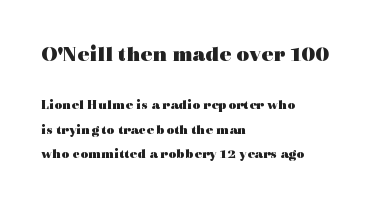
Q: Is the text bold? A: Yes.
Q: Is the text italic (slanted)? A: No, it is upright.
Q: Is the text underlined? A: No.
Q: How is the paragraph aligned? A: Left-aligned.
Q: Is the spacing between letters normal or unusually wide? A: Normal.
Q: Which block of text is set in a larger size, the first (top) or the second (bottom)? A: The first (top) one.
